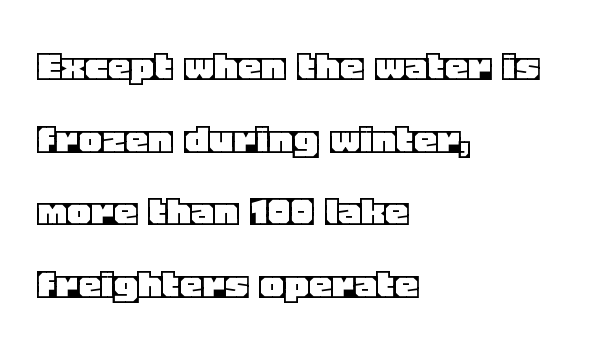
Every row of glyphs begins at an identical x-position on the left. Between one letter and the next there's only the usual sliver of space. Anything drawn beneath the words? Only blank space. The letters stand upright; this is a roman face. Notice how descenders clear the ascenders below comfortably — that's standard leading.
